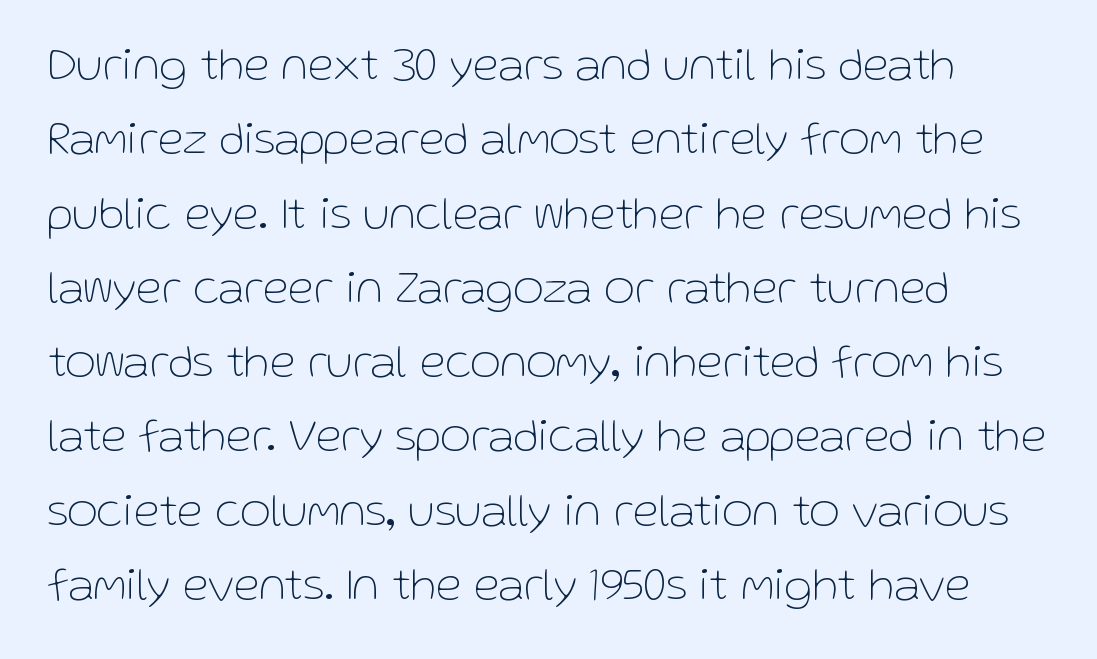
Q: Is the text bold? A: No.
Q: Is the text italic (slanted)? A: No, it is upright.
Q: Is the typeface a serif or a sans-serif typeface? A: Sans-serif.
Q: Is the text underlined? A: No.
Q: Is the spacing between letters normal or unusually wide? A: Normal.
Q: Is the spacing between lines tight, normal or loose? A: Normal.
Q: Width (condensed, normal, or wide)? A: Normal.
Q: Stroke contrast? A: Low.
Q: x-height? A: Medium.
Q: Monospaced? A: No.
